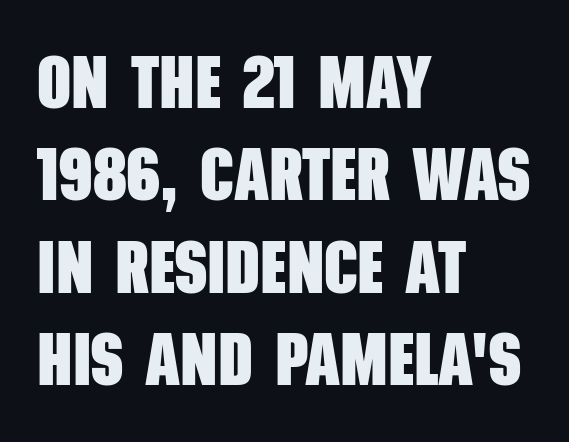
{"serif": "no", "bold": "yes", "weight": "heavy", "width": "condensed", "stroke_contrast": "low", "x_height": "large", "monospaced": "no", "underline": "no", "align": "left", "line_spacing": "normal", "line_spacing_ratio": 1.25, "letter_spacing": "normal", "letter_spacing_em": 0.0, "glyph_px": 74}
